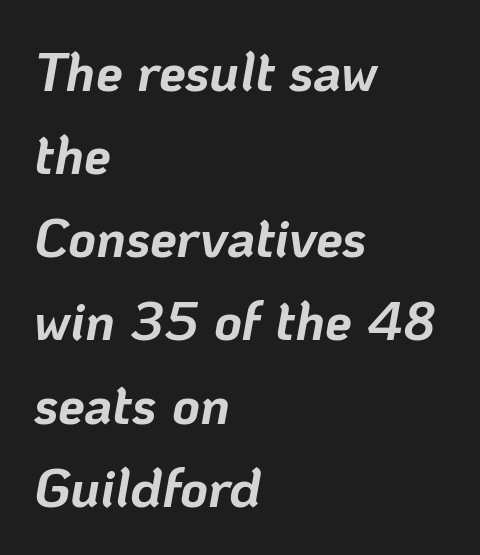
{"italic": "yes", "lean": "right", "slant_degrees": 10, "bold": "yes", "weight": "bold", "width": "normal", "stroke_contrast": "low", "x_height": "medium", "monospaced": "no", "underline": "no", "align": "left", "line_spacing": "normal", "line_spacing_ratio": 1.54, "letter_spacing": "normal", "letter_spacing_em": 0.0, "glyph_px": 54}
